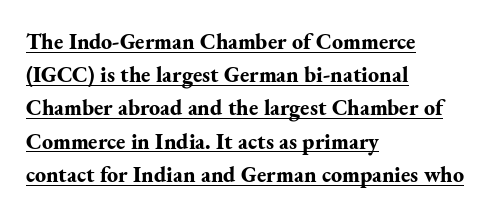
The image shows 22 px bold type, upright; set left-aligned, normal line spacing (1.51x), normal letter spacing, underlined.
